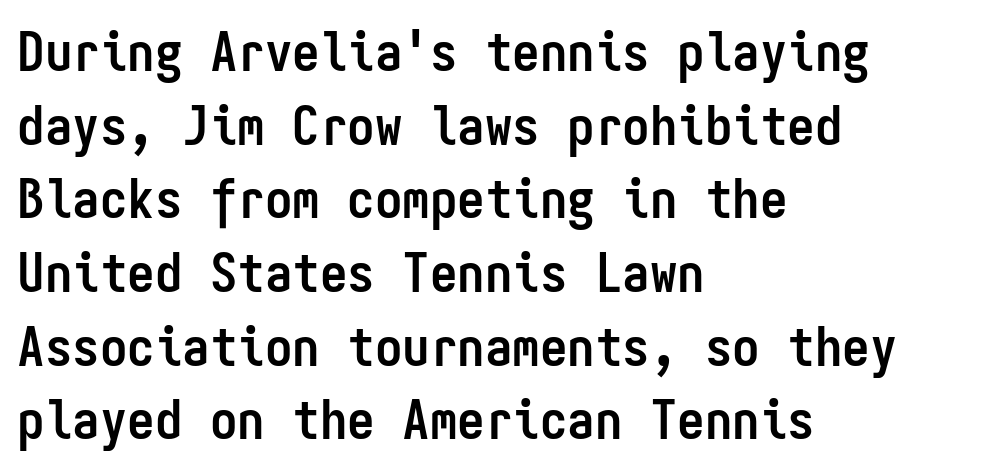
Q: Is the text bold? A: Yes.
Q: Is the text italic (slanted)? A: No, it is upright.
Q: Is the typeface a serif or a sans-serif typeface? A: Sans-serif.
Q: Is the text underlined? A: No.
Q: How is the paragraph aligned? A: Left-aligned.
Q: Is the spacing between letters normal or unusually wide? A: Normal.
Q: Is the spacing between lines tight, normal or loose? A: Normal.
Q: Width (condensed, normal, or wide)? A: Condensed.
Q: Stroke contrast? A: Low.
Q: x-height? A: Medium.
Q: Monospaced? A: Yes.
